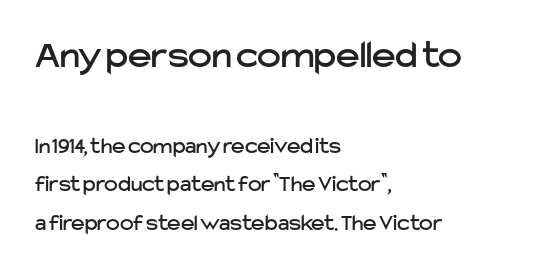
The image shows 40 px sans-serif type, upright; set left-aligned, normal line spacing (1.67x), normal letter spacing, not underlined; the first (top) block is 1.74x larger; low stroke contrast and a medium x-height.
